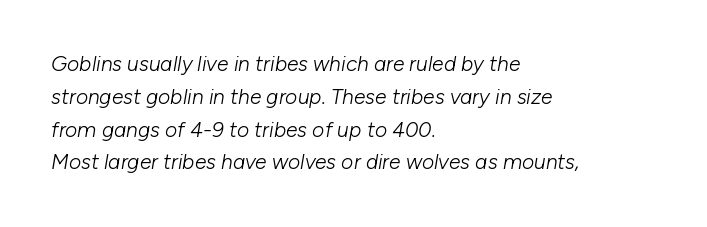
{"italic": "yes", "lean": "right", "slant_degrees": 10, "bold": "no", "underline": "no", "align": "left", "line_spacing": "normal", "line_spacing_ratio": 1.56, "letter_spacing": "normal", "letter_spacing_em": 0.0, "glyph_px": 21}
